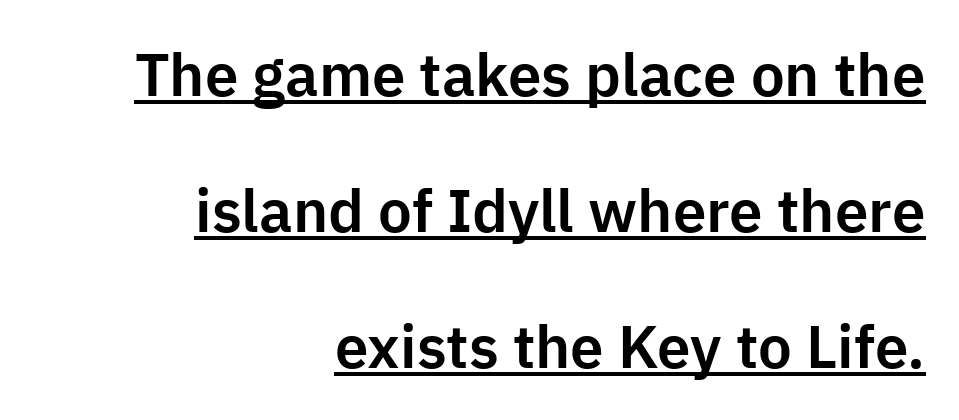
The image shows 60 px sans-serif type, upright; set right-aligned, loose line spacing (2.27x), normal letter spacing, underlined; low stroke contrast and a medium x-height.
